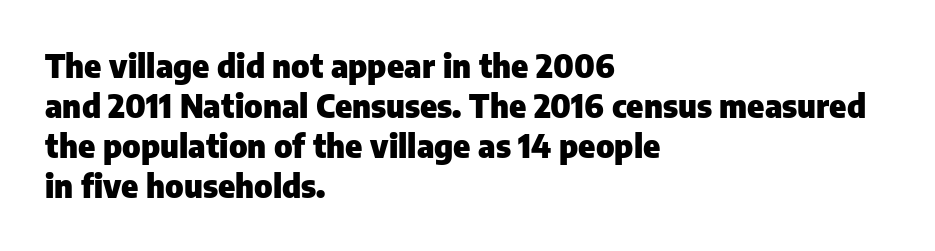
Q: Is the text bold? A: Yes.
Q: Is the text italic (slanted)? A: No, it is upright.
Q: Is the typeface a serif or a sans-serif typeface? A: Sans-serif.
Q: Is the text underlined? A: No.
Q: How is the paragraph aligned? A: Left-aligned.
Q: Is the spacing between letters normal or unusually wide? A: Normal.
Q: Is the spacing between lines tight, normal or loose? A: Normal.
Q: Width (condensed, normal, or wide)? A: Normal.
Q: Stroke contrast? A: Low.
Q: x-height? A: Medium.
Q: Monospaced? A: No.
